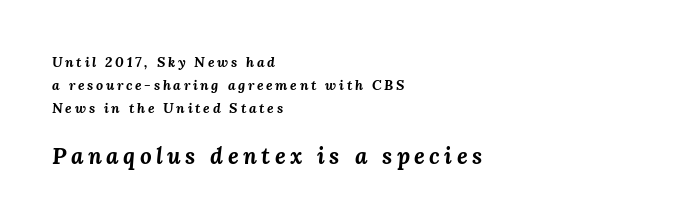
Q: Is the text bold? A: Yes.
Q: Is the text italic (slanted)? A: Yes, it leans right by about 3 degrees.
Q: Is the text underlined? A: No.
Q: How is the paragraph aligned? A: Left-aligned.
Q: Is the spacing between lines tight, normal or loose? A: Normal.
Q: Which block of text is set in a larger size, the first (top) or the second (bottom)? A: The second (bottom) one.
